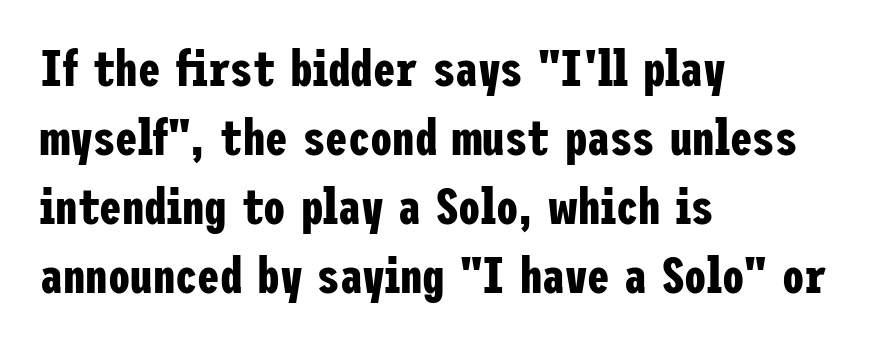
Q: Is the text bold? A: Yes.
Q: Is the text italic (slanted)? A: No, it is upright.
Q: Is the typeface a serif or a sans-serif typeface? A: Sans-serif.
Q: Is the text underlined? A: No.
Q: How is the paragraph aligned? A: Left-aligned.
Q: Is the spacing between letters normal or unusually wide? A: Normal.
Q: Is the spacing between lines tight, normal or loose? A: Normal.
Q: Width (condensed, normal, or wide)? A: Condensed.
Q: Stroke contrast? A: Low.
Q: x-height? A: Medium.
